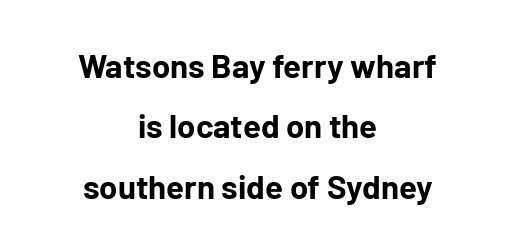
{"serif": "no", "italic": "no", "bold": "yes", "weight": "bold", "width": "normal", "stroke_contrast": "low", "x_height": "medium", "monospaced": "no", "underline": "no", "align": "center", "line_spacing_ratio": 1.83, "letter_spacing": "normal", "letter_spacing_em": 0.0, "glyph_px": 33}
